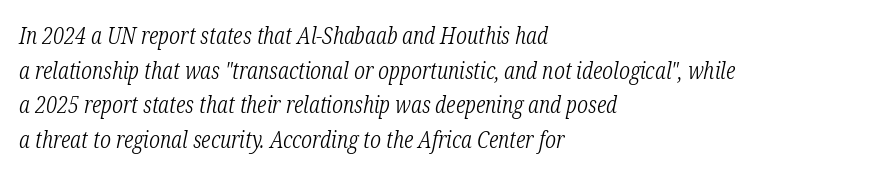
{"italic": "yes", "lean": "right", "slant_degrees": 12, "bold": "no", "underline": "no", "align": "left", "line_spacing": "normal", "line_spacing_ratio": 1.51, "letter_spacing": "normal", "letter_spacing_em": 0.0, "glyph_px": 23}
